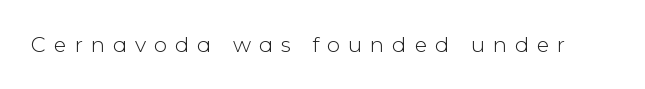
Q: Is the text bold? A: No.
Q: Is the text italic (slanted)? A: No, it is upright.
Q: Is the text underlined? A: No.
Q: Is the spacing between letters normal or unusually wide? A: Unusually wide.
